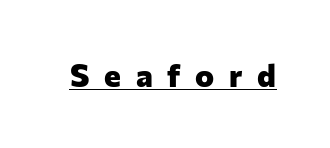
{"serif": "no", "italic": "no", "bold": "yes", "weight": "heavy", "width": "normal", "stroke_contrast": "low", "x_height": "medium", "monospaced": "no", "underline": "yes", "letter_spacing": "wide", "letter_spacing_em": 0.46, "glyph_px": 32}
